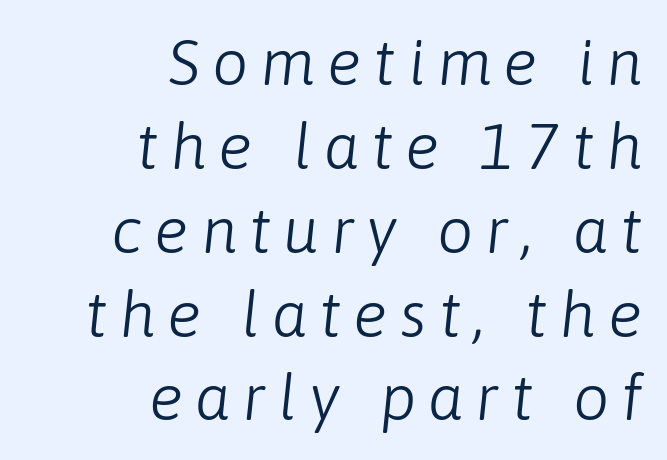
{"italic": "yes", "lean": "right", "slant_degrees": 6, "bold": "no", "weight": "light", "width": "normal", "stroke_contrast": "low", "x_height": "medium", "monospaced": "no", "underline": "no", "align": "right", "line_spacing": "normal", "line_spacing_ratio": 1.31, "glyph_px": 64}
